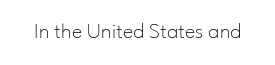
The image shows 22 px text type, upright; set normal letter spacing, not underlined.
